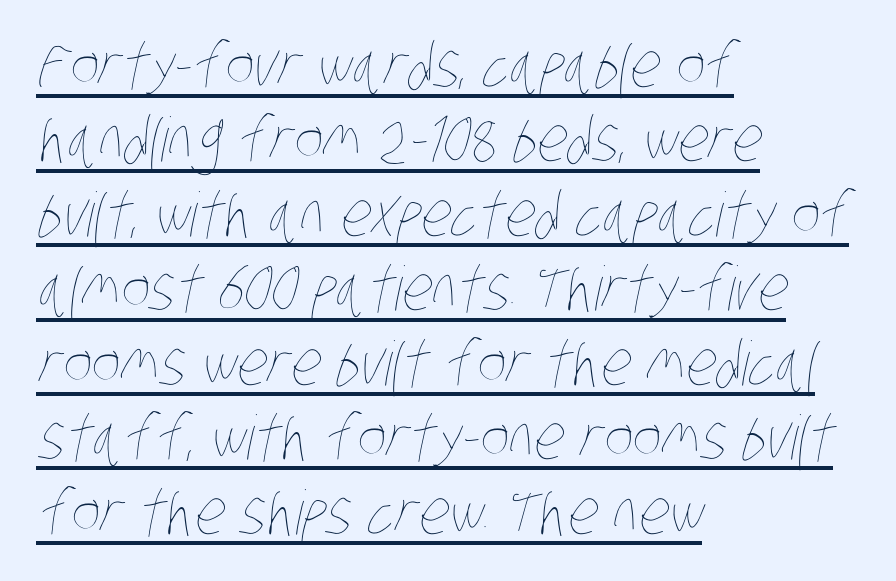
Q: Is the text bold? A: No.
Q: Is the text underlined? A: Yes.
Q: How is the paragraph aligned? A: Left-aligned.
Q: Is the spacing between letters normal or unusually wide? A: Normal.
Q: Width (condensed, normal, or wide)? A: Condensed.
Q: Stroke contrast? A: Low.
Q: x-height? A: Large.
Q: Monospaced? A: No.
